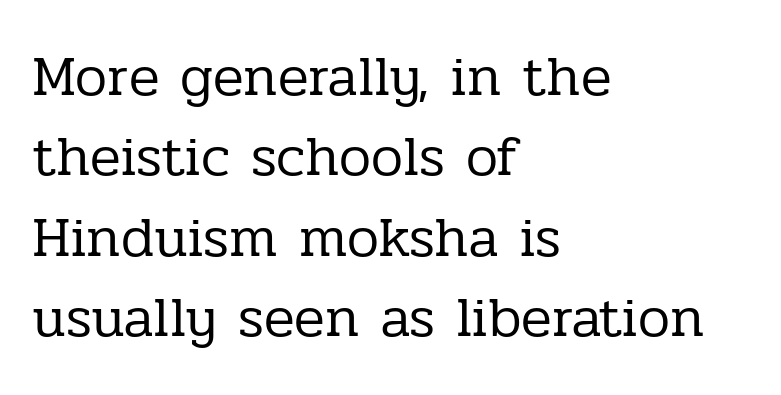
{"serif": "yes", "italic": "no", "bold": "no", "weight": "regular", "width": "normal", "stroke_contrast": "low", "x_height": "medium", "monospaced": "no", "underline": "no", "align": "left", "line_spacing": "normal", "line_spacing_ratio": 1.41, "letter_spacing": "normal", "letter_spacing_em": 0.0, "glyph_px": 57}
